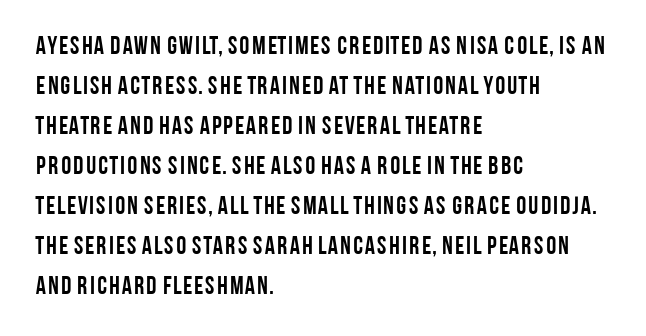
{"italic": "no", "bold": "yes", "underline": "no", "align": "left", "line_spacing": "normal", "line_spacing_ratio": 1.6, "letter_spacing": "normal", "letter_spacing_em": 0.0, "glyph_px": 25}
